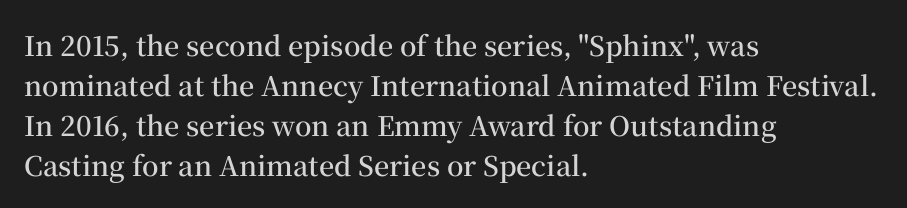
The image shows 27 px text type, upright; set left-aligned, normal line spacing (1.48x), normal letter spacing, not underlined.
